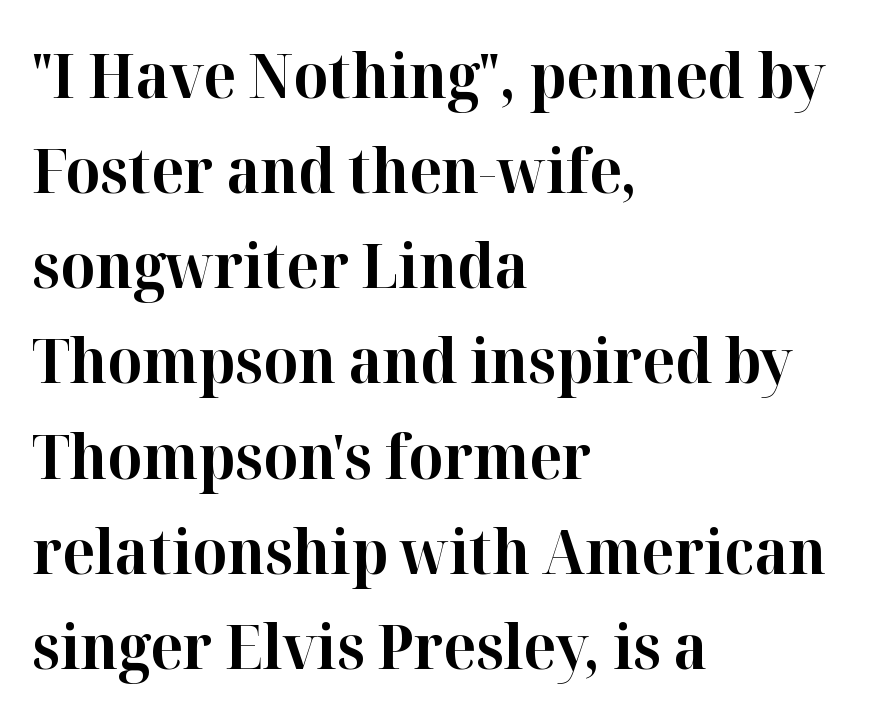
The image shows 61 px bold serif type, upright; set left-aligned, normal line spacing (1.56x), normal letter spacing, not underlined; high stroke contrast and a medium x-height.
